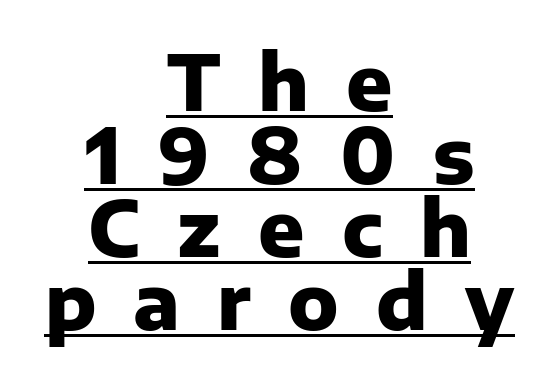
The image shows 76 px heavy sans-serif type, upright; set centered, tight line spacing (0.96x), unusually wide letter spacing (+0.49 em), underlined; low stroke contrast and a medium x-height.
